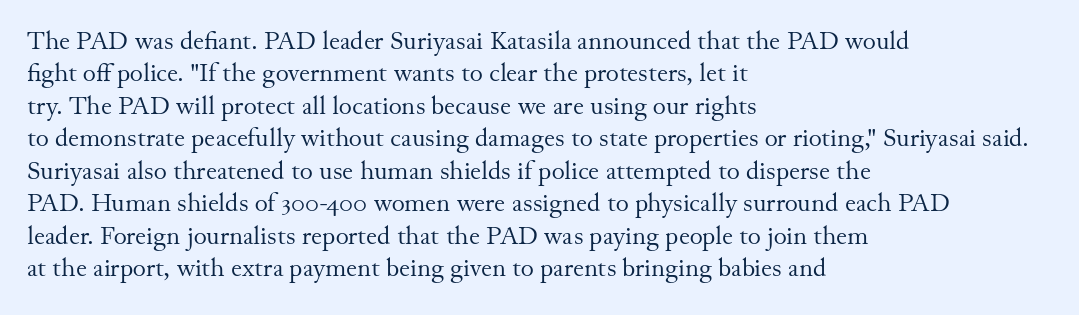
The words here are not underlined. Whoever set this chose a conventional vertical rhythm. Honestly, the letter spacing is just normal — you wouldn't notice it. Tall strokes in this sample are plumb rather than angled. Compared with a centered layout, this one pins lines to the left instead. The weight tops out at a normal text grade.
